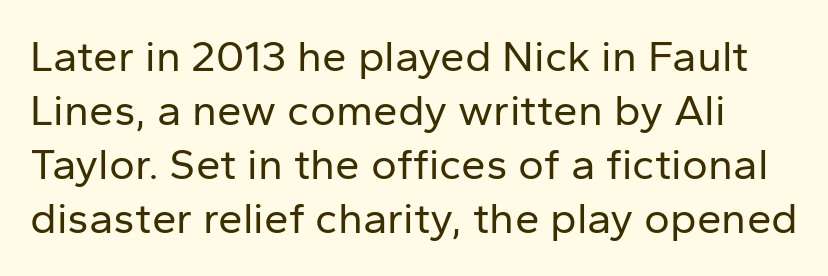
Descender tails drop into unmarked territory. A typesetter would call this proportional, since set widths differ per character. The lettering holds an erect, upright posture throughout. To sum up the face: it is a sans, with no serifs. Stroke thickness stays within the range of a standard reading face or lighter. No extra tracking has been applied to these lines.
